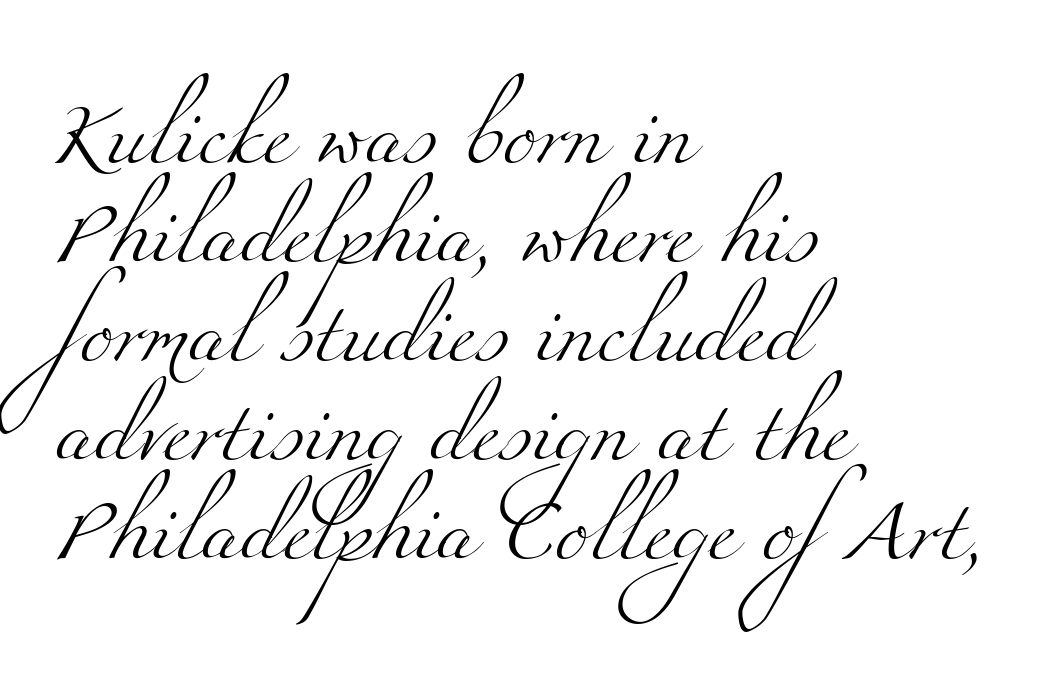
Q: Is the text bold? A: No.
Q: Is the text underlined? A: No.
Q: How is the paragraph aligned? A: Left-aligned.
Q: Is the spacing between letters normal or unusually wide? A: Normal.
Q: Is the spacing between lines tight, normal or loose? A: Normal.
Q: Width (condensed, normal, or wide)? A: Wide.
Q: Stroke contrast? A: Medium.
Q: x-height? A: Small.
Q: Monospaced? A: No.
